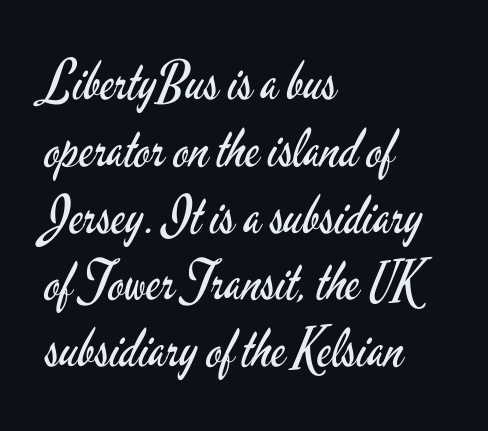
{"serif": "no", "bold": "no", "weight": "regular", "width": "condensed", "stroke_contrast": "low", "x_height": "small", "monospaced": "no", "underline": "no", "align": "left", "line_spacing": "normal", "line_spacing_ratio": 1.26, "letter_spacing": "normal", "letter_spacing_em": 0.0, "glyph_px": 53}
